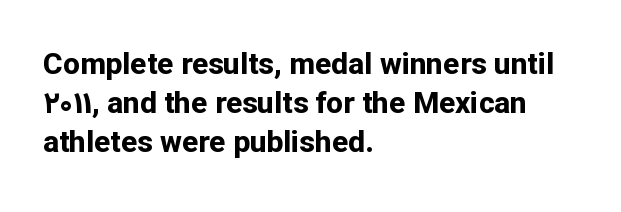
Q: Is the text bold? A: Yes.
Q: Is the text italic (slanted)? A: No, it is upright.
Q: Is the typeface a serif or a sans-serif typeface? A: Sans-serif.
Q: Is the text underlined? A: No.
Q: How is the paragraph aligned? A: Left-aligned.
Q: Is the spacing between letters normal or unusually wide? A: Normal.
Q: Is the spacing between lines tight, normal or loose? A: Normal.
Q: Width (condensed, normal, or wide)? A: Normal.
Q: Stroke contrast? A: Low.
Q: x-height? A: Medium.
Q: Monospaced? A: No.
